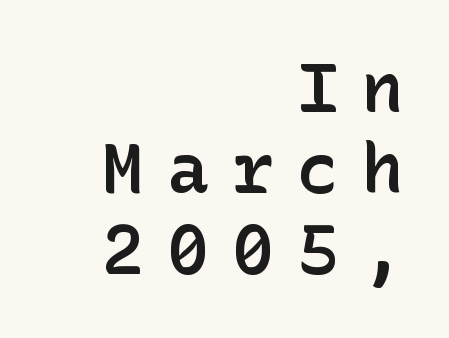
Emphasis by weight is partial: semibold. Is this a sans? Yes — the strokes have no serifs. The face used here is rendered with a markedly widened letterfit. Bare-footed words on every line. A flush-right, rag-left setting is used for this passage. When letters stand straight like this, we call the style roman or upright.
